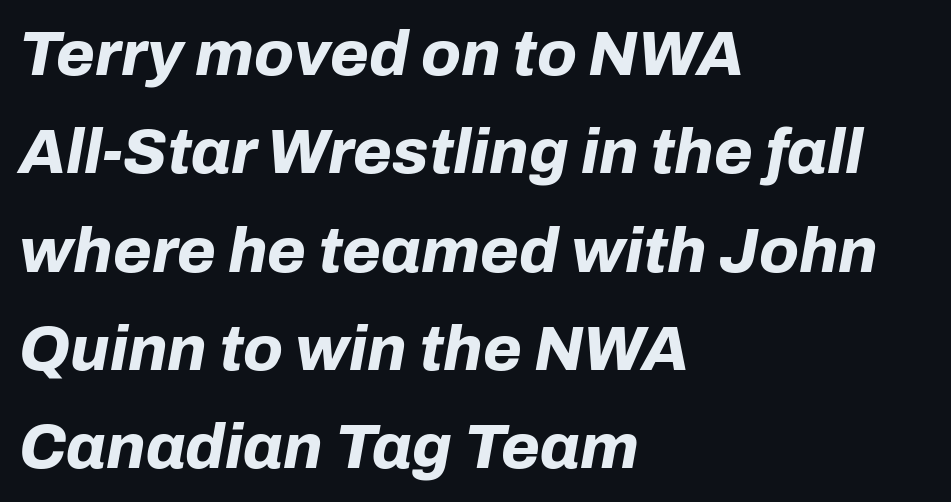
The image shows 63 px bold type, italic (leaning right); set left-aligned, normal line spacing (1.56x), normal letter spacing, not underlined; low stroke contrast and a medium x-height.
